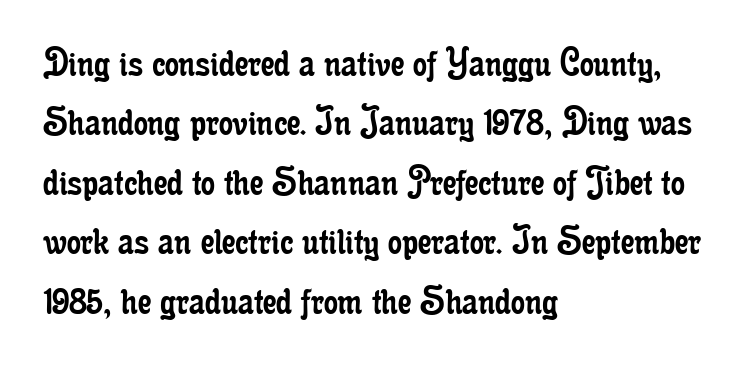
{"serif": "yes", "italic": "no", "bold": "no", "weight": "regular", "width": "condensed", "stroke_contrast": "low", "x_height": "small", "monospaced": "no", "underline": "no", "align": "left", "line_spacing": "normal", "line_spacing_ratio": 1.35, "letter_spacing": "normal", "letter_spacing_em": 0.0, "glyph_px": 44}
